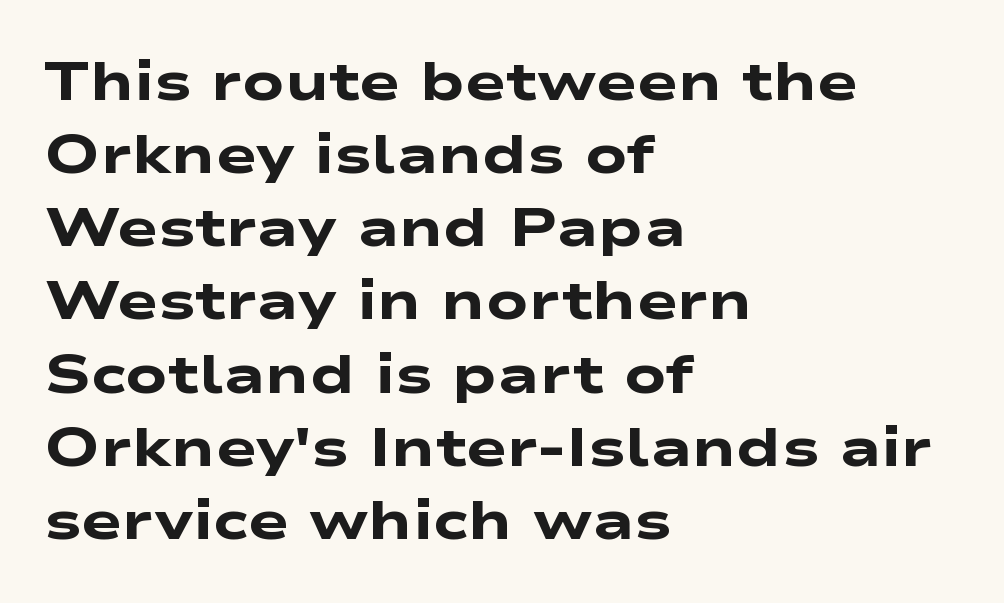
{"serif": "no", "bold": "yes", "weight": "heavy", "width": "wide", "stroke_contrast": "low", "x_height": "medium", "monospaced": "no", "underline": "no", "align": "left", "line_spacing": "normal", "line_spacing_ratio": 1.33, "letter_spacing": "normal", "letter_spacing_em": 0.0, "glyph_px": 55}
